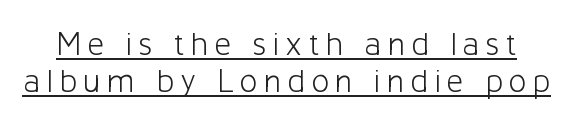
The image shows 34 px light sans-serif type, upright; set tight line spacing (1.1x), underlined; low stroke contrast and a medium x-height.
